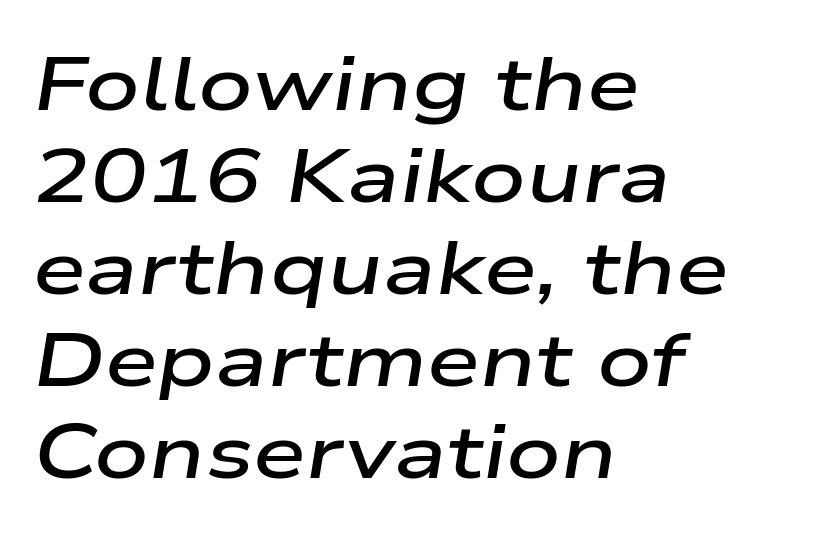
{"italic": "yes", "lean": "right", "slant_degrees": 9, "bold": "semi", "weight": "semibold", "width": "wide", "stroke_contrast": "low", "x_height": "medium", "monospaced": "no", "underline": "no", "align": "left", "line_spacing_ratio": 1.21, "letter_spacing": "normal", "letter_spacing_em": 0.0, "glyph_px": 76}
